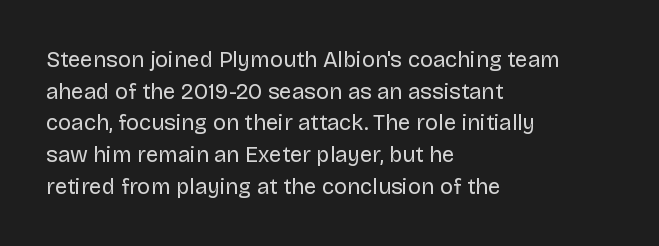
{"italic": "no", "bold": "no", "underline": "no", "align": "left", "line_spacing": "normal", "line_spacing_ratio": 1.44, "letter_spacing": "normal", "letter_spacing_em": 0.0, "glyph_px": 22}
